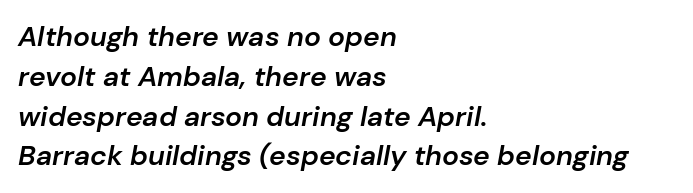
Q: Is the text bold? A: Semi-bold.
Q: Is the text italic (slanted)? A: Yes, it leans right by about 10 degrees.
Q: Is the text underlined? A: No.
Q: How is the paragraph aligned? A: Left-aligned.
Q: Is the spacing between letters normal or unusually wide? A: Normal.
Q: Is the spacing between lines tight, normal or loose? A: Normal.
Q: Width (condensed, normal, or wide)? A: Normal.
Q: Stroke contrast? A: Low.
Q: x-height? A: Medium.
Q: Monospaced? A: No.
